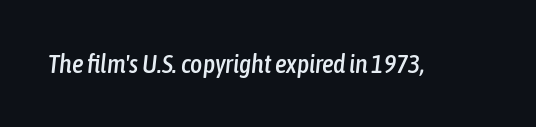
The image shows 26 px text type, italic (leaning right); set normal letter spacing, not underlined.
